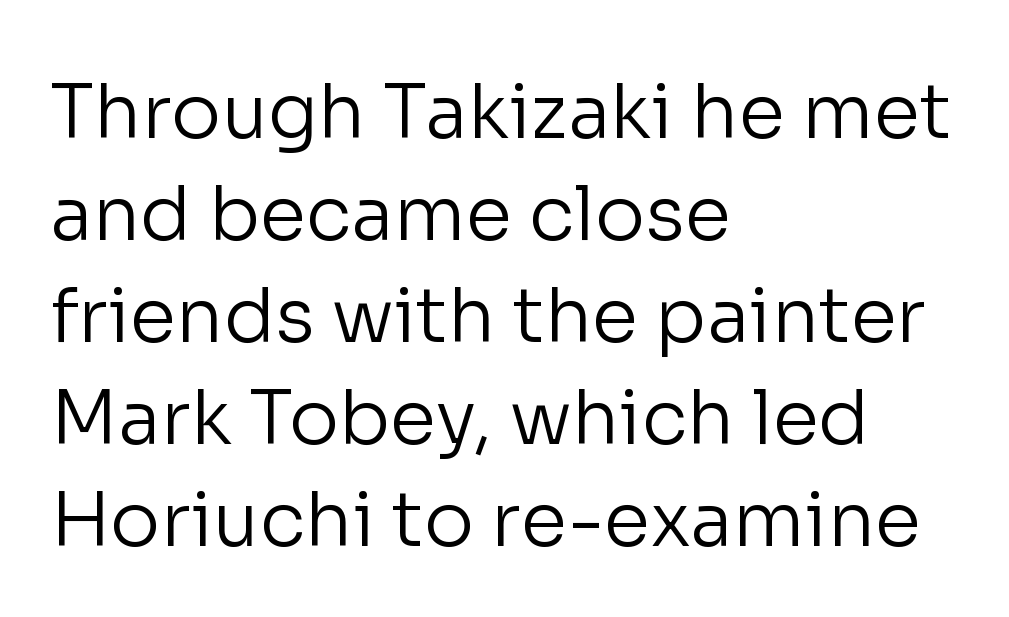
This sample is left-justified, so line endings fall wherever the words run out. Here the designer chose a conventional face with non-uniform glyph widths. This sample uses an upright cut, with every glyph sitting square on the baseline. Think standard paragraph weight, or any step lighter than that. Nobody drew a line under any word here. The font family rendered here belongs to the sans-serif group.
